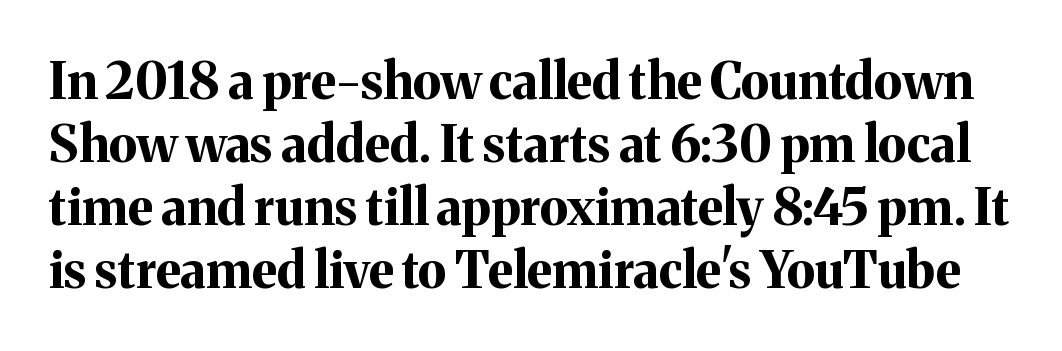
Q: Is the text bold? A: Yes.
Q: Is the text italic (slanted)? A: No, it is upright.
Q: Is the typeface a serif or a sans-serif typeface? A: Serif.
Q: Is the text underlined? A: No.
Q: Is the spacing between letters normal or unusually wide? A: Normal.
Q: Is the spacing between lines tight, normal or loose? A: Normal.
Q: Width (condensed, normal, or wide)? A: Normal.
Q: Stroke contrast? A: Medium.
Q: x-height? A: Medium.
Q: Monospaced? A: No.
